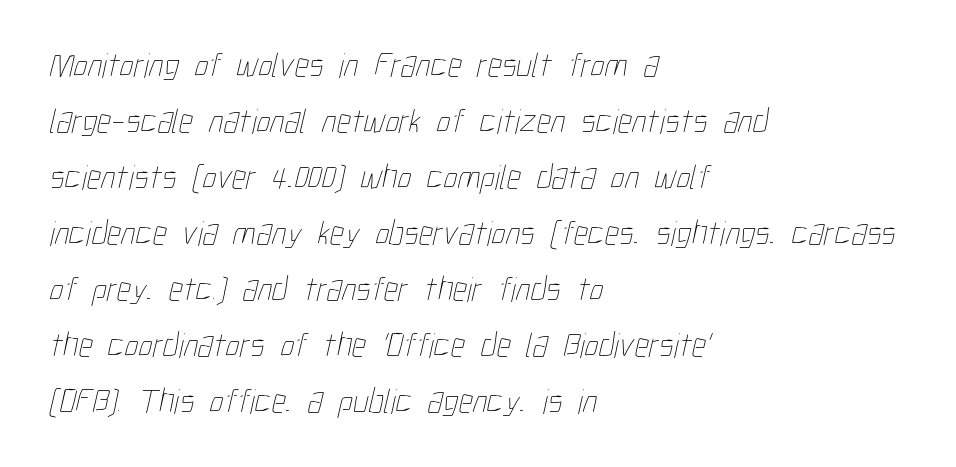
{"bold": "no", "weight": "thin", "width": "condensed", "stroke_contrast": "low", "x_height": "medium", "monospaced": "no", "underline": "no", "align": "left", "line_spacing": "normal", "line_spacing_ratio": 1.6, "letter_spacing": "normal", "letter_spacing_em": 0.0, "glyph_px": 35}
